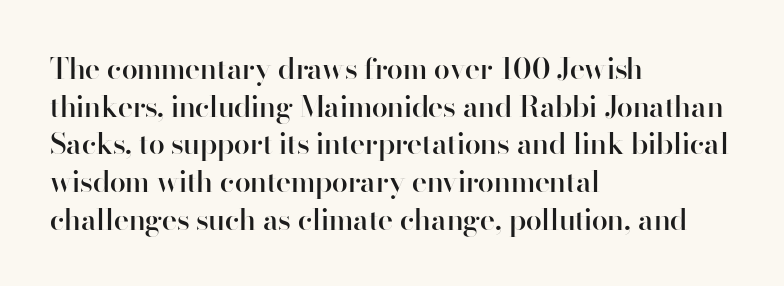
Q: Is the text bold? A: Semi-bold.
Q: Is the text italic (slanted)? A: No, it is upright.
Q: Is the typeface a serif or a sans-serif typeface? A: Sans-serif.
Q: Is the text underlined? A: No.
Q: How is the paragraph aligned? A: Left-aligned.
Q: Is the spacing between letters normal or unusually wide? A: Normal.
Q: Is the spacing between lines tight, normal or loose? A: Normal.
Q: Width (condensed, normal, or wide)? A: Normal.
Q: Stroke contrast? A: High.
Q: x-height? A: Small.
Q: Monospaced? A: No.
